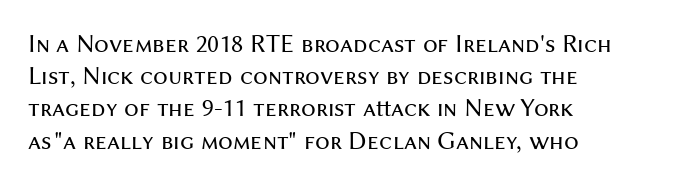
The image shows 26 px text type, upright; set left-aligned, line spacing 1.24x, normal letter spacing, not underlined.
